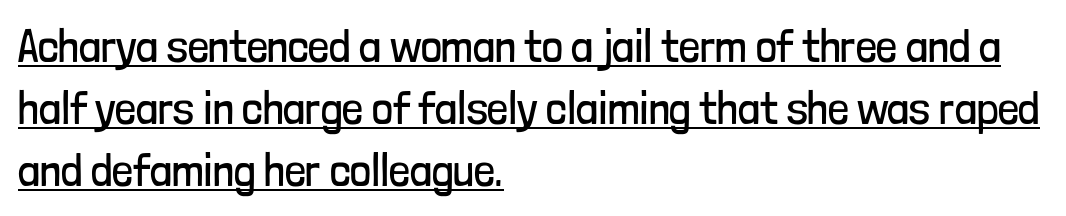
The image shows 46 px regular-weight, condensed sans-serif type, upright; set left-aligned, normal line spacing (1.35x), normal letter spacing, underlined; low stroke contrast and a medium x-height.
